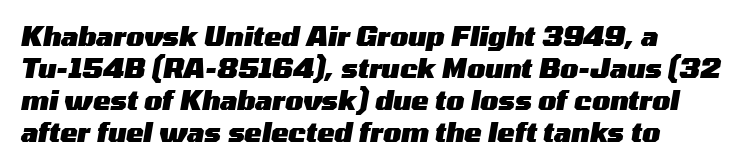
Nobody touched the tracking dial on this one. The typesetter chose a ragged-right arrangement here. In terms of posture, this sample is oblique. The area under the type is left untouched.
